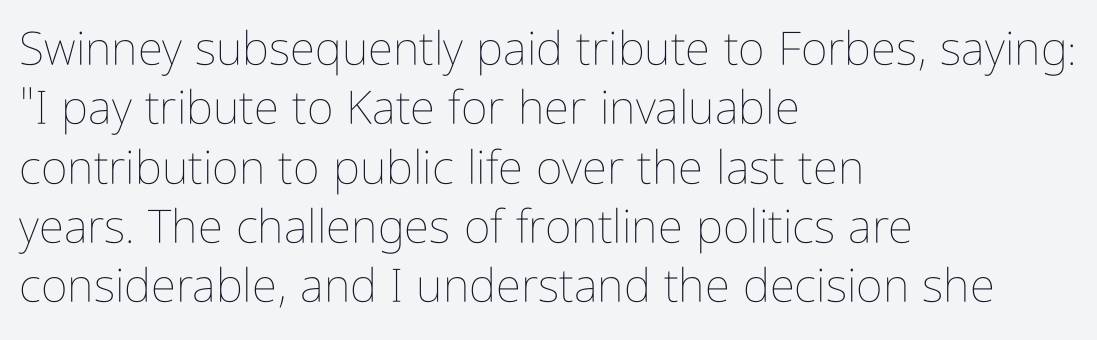
Q: Is the text bold? A: No.
Q: Is the text italic (slanted)? A: No, it is upright.
Q: Is the text underlined? A: No.
Q: How is the paragraph aligned? A: Left-aligned.
Q: Is the spacing between letters normal or unusually wide? A: Normal.
Q: Is the spacing between lines tight, normal or loose? A: Normal.
Q: Width (condensed, normal, or wide)? A: Condensed.
Q: Stroke contrast? A: Low.
Q: x-height? A: Medium.
Q: Monospaced? A: No.
